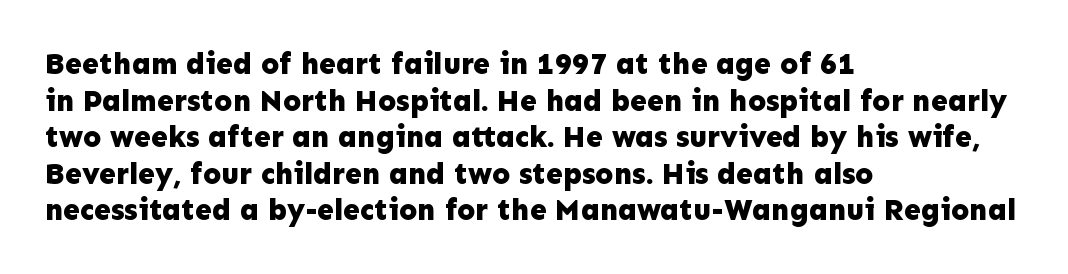
The image shows 30 px bold sans-serif type, upright; set left-aligned, line spacing 1.22x, normal letter spacing, not underlined; low stroke contrast and a medium x-height.
